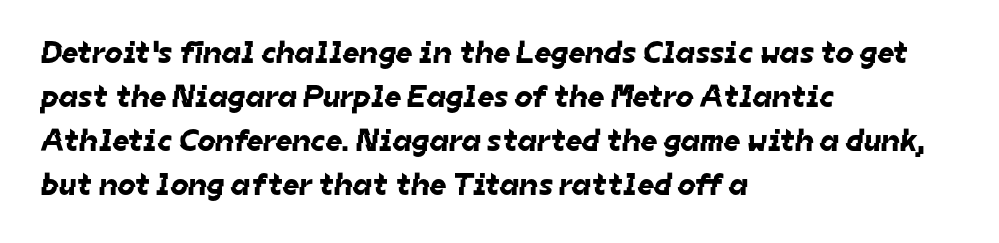
{"serif": "no", "width": "normal", "stroke_contrast": "low", "x_height": "medium", "monospaced": "no", "underline": "no", "align": "left", "line_spacing": "normal", "line_spacing_ratio": 1.38, "letter_spacing": "normal", "letter_spacing_em": 0.0, "glyph_px": 32}
